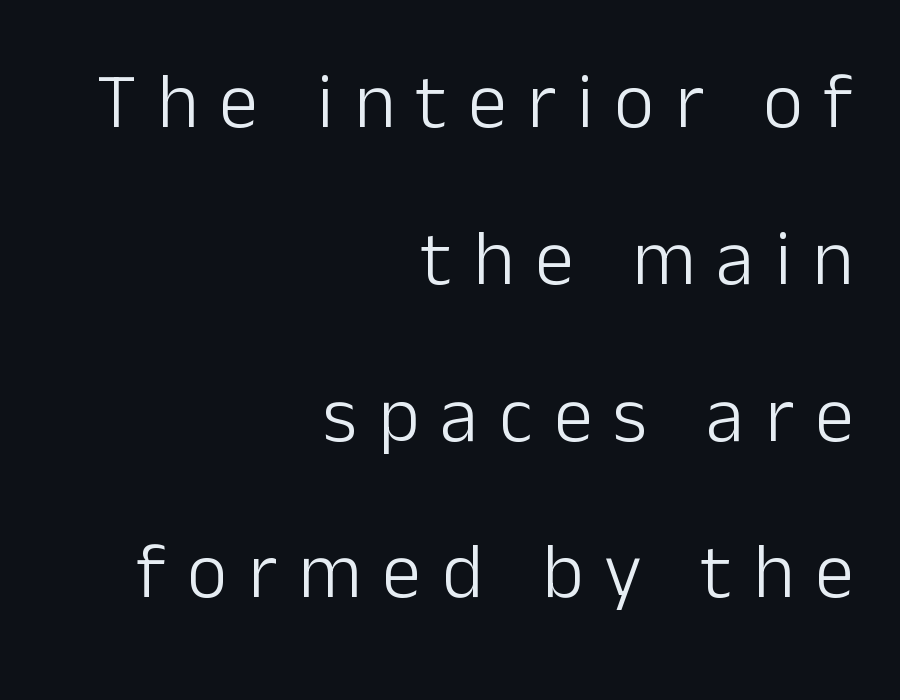
The image shows 78 px light sans-serif type, upright; set right-aligned, loose line spacing (2.01x), unusually wide letter spacing (+0.27 em), not underlined; low stroke contrast and a medium x-height.
